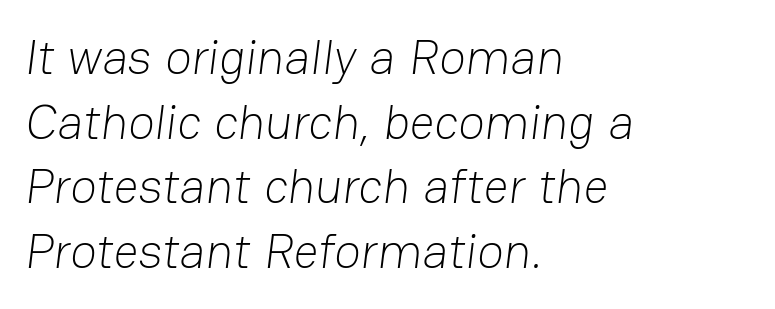
The image shows 49 px light sans-serif type; set left-aligned, normal line spacing (1.32x), normal letter spacing, not underlined; low stroke contrast and a medium x-height.
